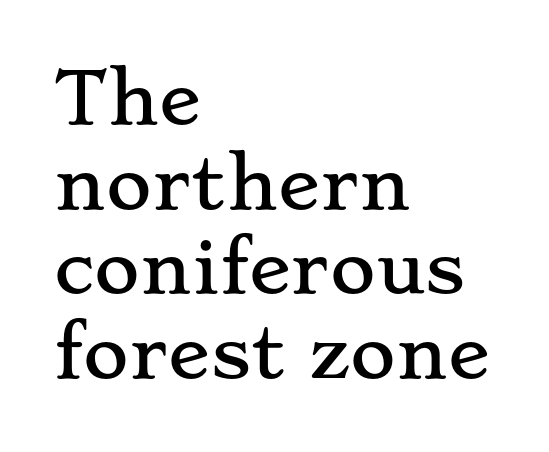
The image shows 70 px wide serif type, upright; set left-aligned, line spacing 1.21x, normal letter spacing, not underlined; low stroke contrast and a small x-height.
